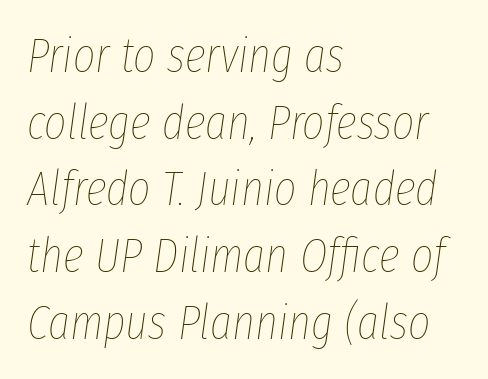
Do the characters align in a grid? No, the font is proportional. Does the copy run flush right? No — it runs flush left. Unmarked baselines from the first word to the last. Standard letterfit; no display-style spreading of the glyphs.
